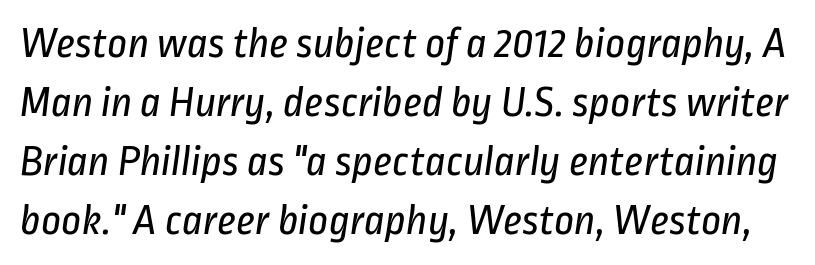
Q: Is the text bold? A: No.
Q: Is the typeface a serif or a sans-serif typeface? A: Sans-serif.
Q: Is the text underlined? A: No.
Q: Is the spacing between letters normal or unusually wide? A: Normal.
Q: Is the spacing between lines tight, normal or loose? A: Normal.
Q: Width (condensed, normal, or wide)? A: Condensed.
Q: Stroke contrast? A: Low.
Q: x-height? A: Medium.
Q: Monospaced? A: No.
